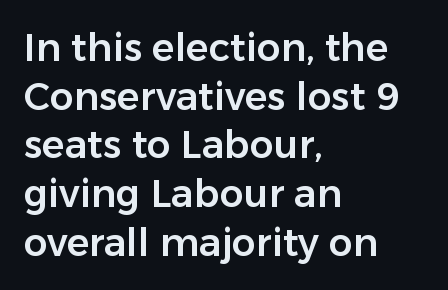
Check the space under the baseline: it is left empty. A typesetter would mark this as roman, not italic. Summary of vertical rhythm: regular, with standard interline spacing. In CSS terms this would be text-align: left. Observe the ordinary spacing: letters are neighbours, not strangers.
